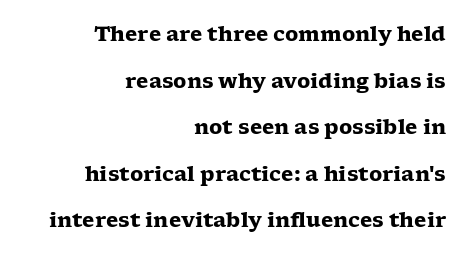
Q: Is the text bold? A: Yes.
Q: Is the text italic (slanted)? A: No, it is upright.
Q: Is the text underlined? A: No.
Q: How is the paragraph aligned? A: Right-aligned.
Q: Is the spacing between letters normal or unusually wide? A: Normal.
Q: Is the spacing between lines tight, normal or loose? A: Loose.
